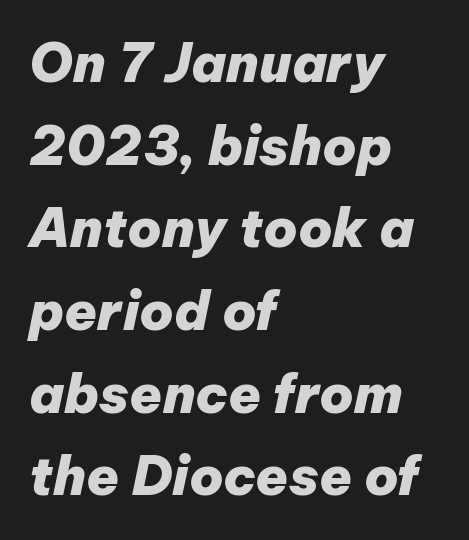
The image shows 53 px heavy type, italic (leaning right); set left-aligned, normal line spacing (1.56x), normal letter spacing, not underlined; low stroke contrast and a medium x-height.
